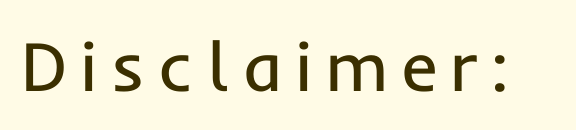
{"serif": "no", "italic": "no", "bold": "no", "weight": "regular", "width": "normal", "stroke_contrast": "low", "x_height": "medium", "monospaced": "no", "underline": "no", "glyph_px": 70}
